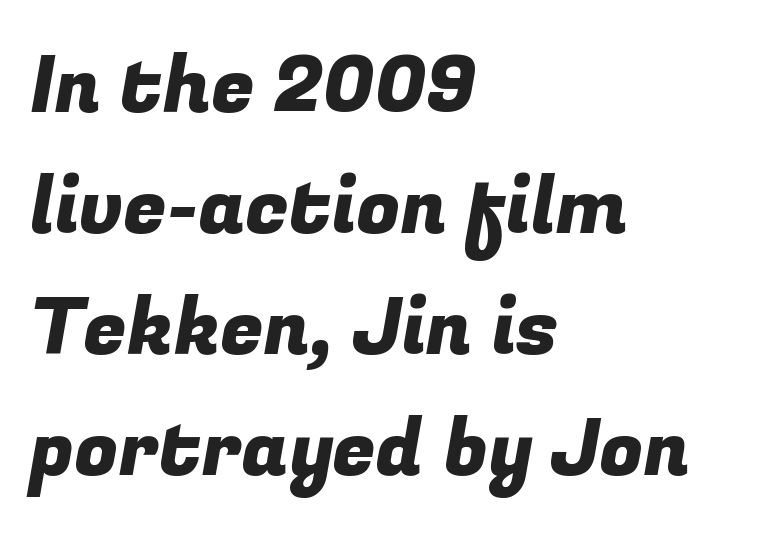
The rendering uses natural spacing where letterforms have individual widths. Layout note: lines flush left. Letterform terminals end flat and unadorned throughout the passage. Words float on clear page, feet unadorned.
